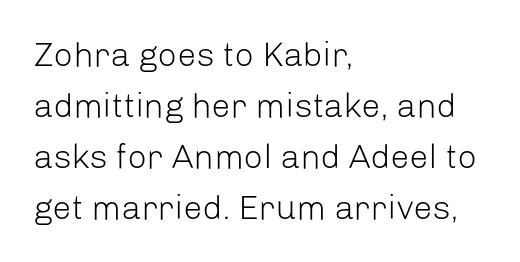
Q: Is the text bold? A: No.
Q: Is the text italic (slanted)? A: No, it is upright.
Q: Is the typeface a serif or a sans-serif typeface? A: Sans-serif.
Q: Is the text underlined? A: No.
Q: How is the paragraph aligned? A: Left-aligned.
Q: Is the spacing between letters normal or unusually wide? A: Normal.
Q: Is the spacing between lines tight, normal or loose? A: Normal.
Q: Width (condensed, normal, or wide)? A: Normal.
Q: Stroke contrast? A: Low.
Q: x-height? A: Medium.
Q: Monospaced? A: No.
